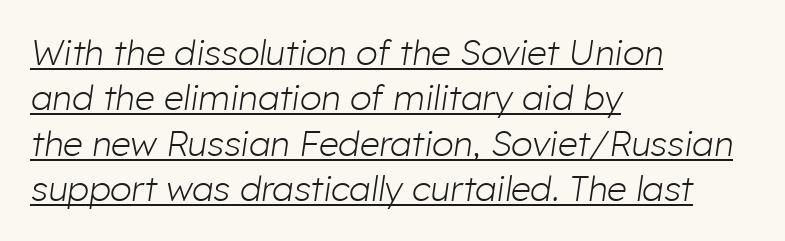
{"italic": "yes", "lean": "right", "slant_degrees": 8, "bold": "no", "weight": "light", "width": "normal", "stroke_contrast": "low", "x_height": "medium", "monospaced": "no", "underline": "yes", "align": "left", "line_spacing": "normal", "line_spacing_ratio": 1.3, "letter_spacing": "normal", "letter_spacing_em": 0.0, "glyph_px": 35}
